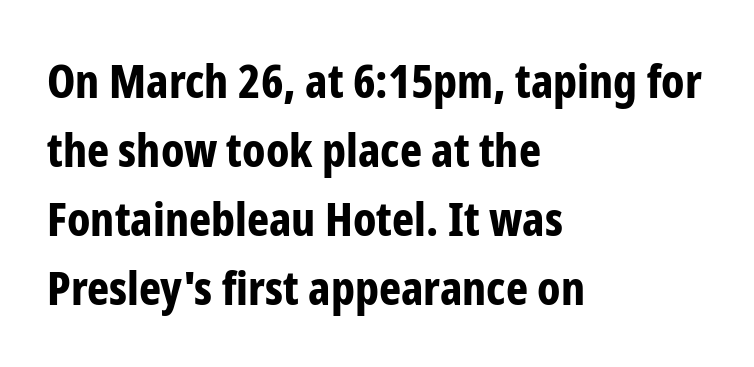
The image shows 47 px bold, condensed sans-serif type, upright; set left-aligned, normal line spacing (1.47x), normal letter spacing, not underlined; low stroke contrast and a medium x-height.
